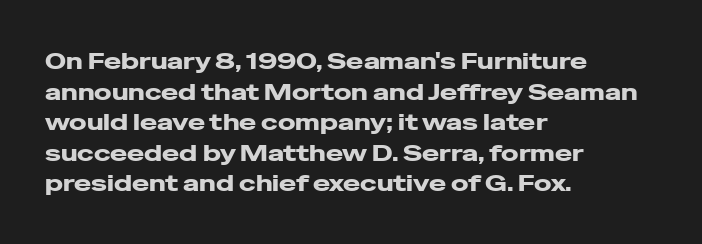
{"italic": "no", "bold": "yes", "underline": "no", "align": "left", "line_spacing": "normal", "line_spacing_ratio": 1.33, "letter_spacing": "normal", "letter_spacing_em": 0.0, "glyph_px": 23}
